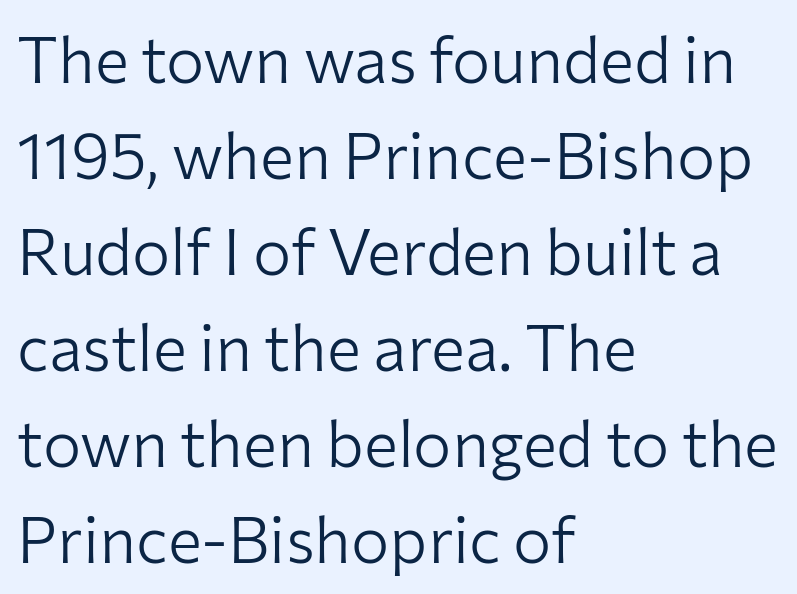
The image shows 64 px light sans-serif type, upright; set left-aligned, normal line spacing (1.5x), normal letter spacing, not underlined; low stroke contrast and a medium x-height.
